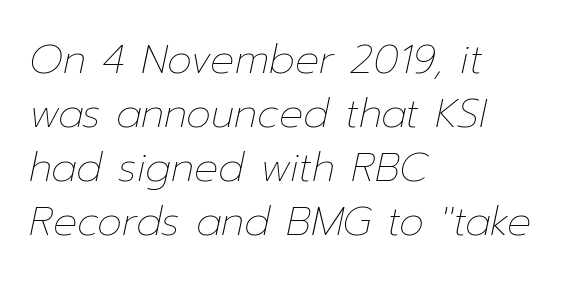
The image shows 40 px thin type, italic (leaning right); set left-aligned, normal line spacing (1.35x), normal letter spacing, not underlined; low stroke contrast and a medium x-height.
